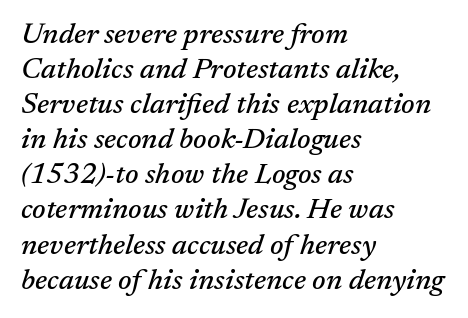
{"serif": "yes", "italic": "yes", "lean": "right", "slant_degrees": 17, "width": "normal", "stroke_contrast": "medium", "x_height": "medium", "monospaced": "no", "underline": "no", "align": "left", "line_spacing_ratio": 1.21, "letter_spacing": "normal", "letter_spacing_em": 0.0, "glyph_px": 29}
